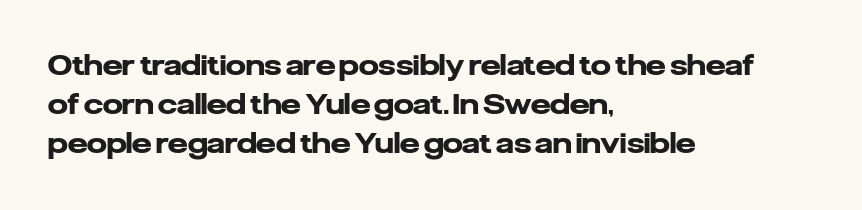
{"serif": "no", "italic": "no", "bold": "yes", "weight": "heavy", "width": "normal", "stroke_contrast": "low", "x_height": "medium", "monospaced": "no", "underline": "no", "align": "left", "line_spacing": "normal", "line_spacing_ratio": 1.4, "letter_spacing": "normal", "letter_spacing_em": 0.0, "glyph_px": 28}
